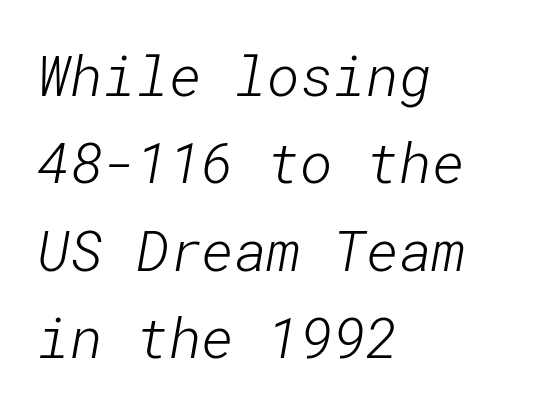
Q: Is the text bold? A: No.
Q: Is the typeface a serif or a sans-serif typeface? A: Sans-serif.
Q: Is the text underlined? A: No.
Q: How is the paragraph aligned? A: Left-aligned.
Q: Is the spacing between letters normal or unusually wide? A: Normal.
Q: Is the spacing between lines tight, normal or loose? A: Normal.
Q: Width (condensed, normal, or wide)? A: Normal.
Q: Stroke contrast? A: Low.
Q: x-height? A: Medium.
